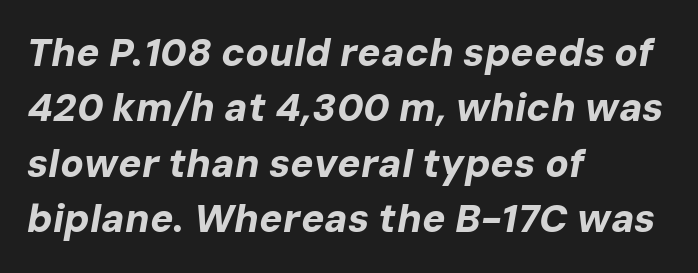
Q: Is the text bold? A: Yes.
Q: Is the text italic (slanted)? A: Yes, it leans right by about 10 degrees.
Q: Is the text underlined? A: No.
Q: How is the paragraph aligned? A: Left-aligned.
Q: Is the spacing between letters normal or unusually wide? A: Normal.
Q: Is the spacing between lines tight, normal or loose? A: Normal.
Q: Width (condensed, normal, or wide)? A: Normal.
Q: Stroke contrast? A: Low.
Q: x-height? A: Medium.
Q: Monospaced? A: No.
